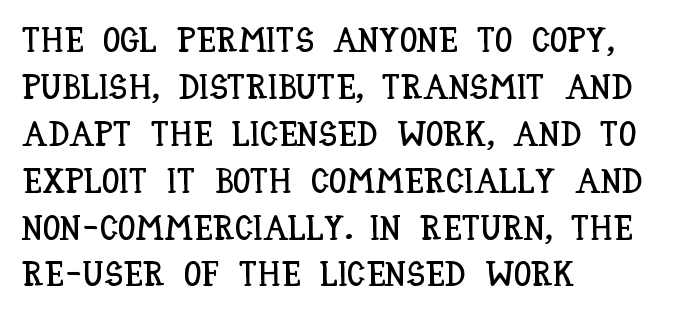
Horizontally, the lines are justified to the leading edge only. Here the glyphs are tracked normally, forming tight word shapes. These lines are rendered in a variable-pitch font. The vertical gap from one line to the next is medium.
